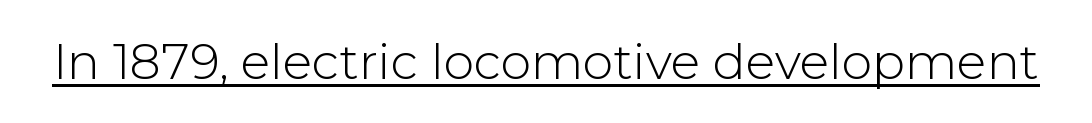
Q: Is the text bold? A: No.
Q: Is the text italic (slanted)? A: No, it is upright.
Q: Is the typeface a serif or a sans-serif typeface? A: Sans-serif.
Q: Is the text underlined? A: Yes.
Q: Is the spacing between letters normal or unusually wide? A: Normal.
Q: Width (condensed, normal, or wide)? A: Normal.
Q: Stroke contrast? A: Low.
Q: x-height? A: Medium.
Q: Monospaced? A: No.
